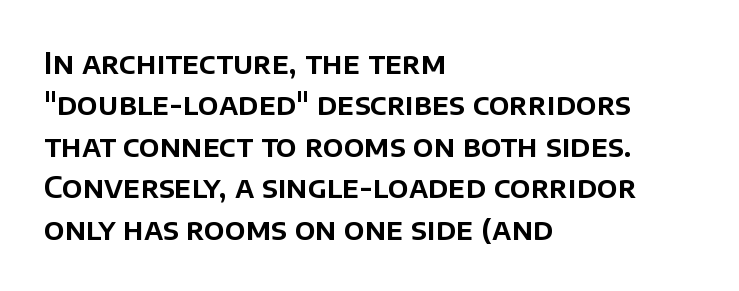
The foot of each line stays bare and open. A typesetter would call this proportional, since set widths differ per character. The paragraph shown leans on its left margin. Style check: upright.
